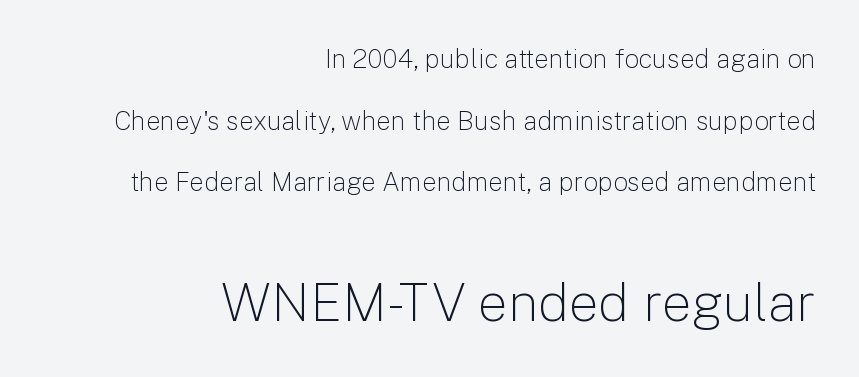
The font's upright variant was chosen for this text. A clean baseline with only descenders dipping below it. The designer went with a sans here, leaving each stem footless. Weight class: somewhere from thin through regular. Successive baselines arrive slowly, with a big drop between each. Short note: letters normally spaced.
